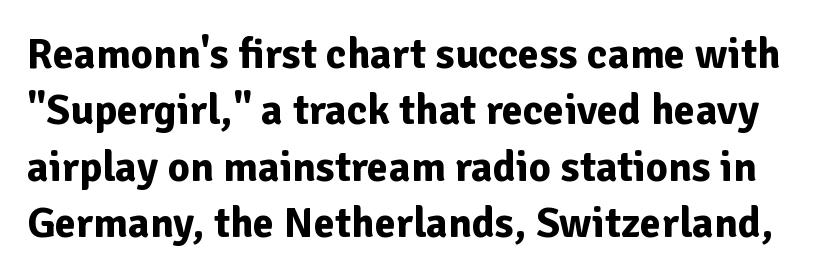
The image shows 43 px bold sans-serif type, upright; set normal line spacing (1.31x), normal letter spacing, not underlined; low stroke contrast and a medium x-height.
